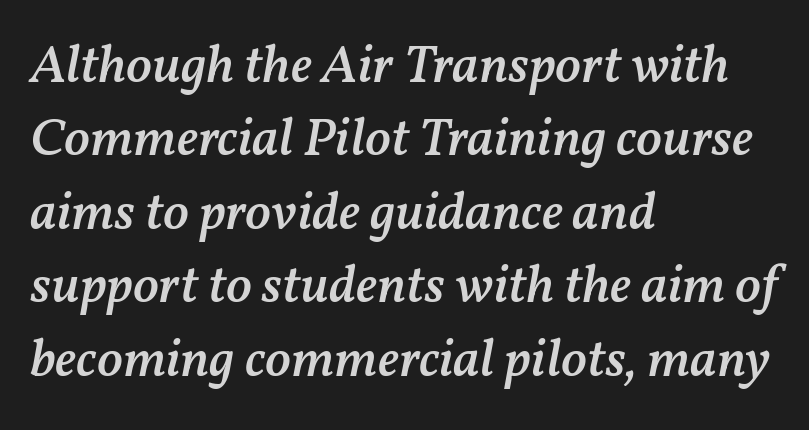
{"italic": "yes", "lean": "right", "slant_degrees": 11, "bold": "semi", "weight": "semibold", "width": "normal", "stroke_contrast": "medium", "x_height": "medium", "monospaced": "no", "underline": "no", "align": "left", "line_spacing": "normal", "line_spacing_ratio": 1.36, "letter_spacing": "normal", "letter_spacing_em": 0.0, "glyph_px": 54}
